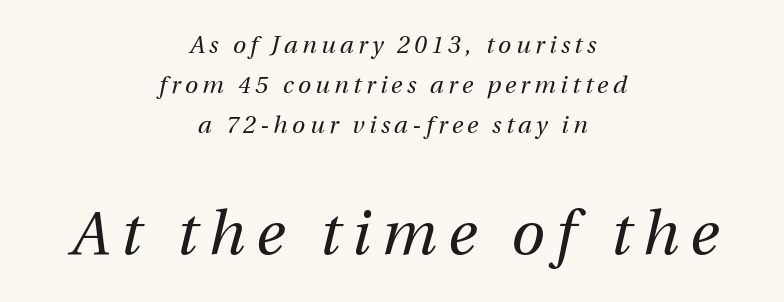
The image shows 61 px regular-weight type, italic (leaning right); set centered, normal line spacing (1.66x), not underlined; the second (bottom) block is 2.54x larger; medium stroke contrast and a medium x-height.
